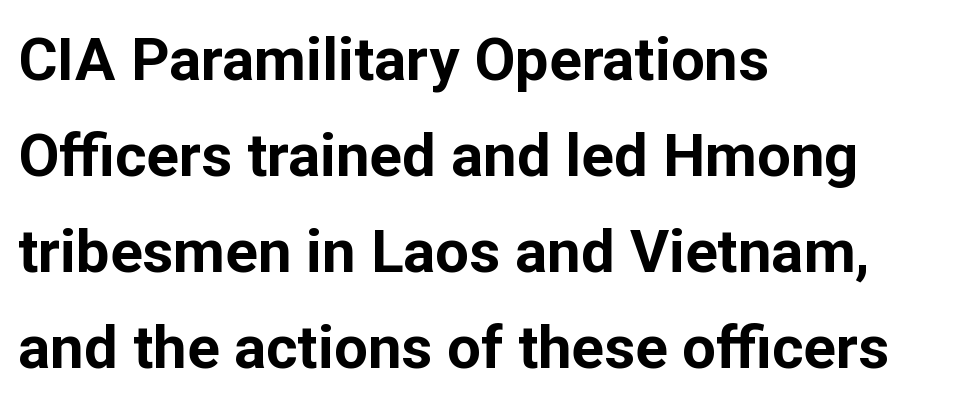
The image shows 60 px bold sans-serif type, upright; set left-aligned, normal line spacing (1.6x), normal letter spacing, not underlined; low stroke contrast and a medium x-height.
